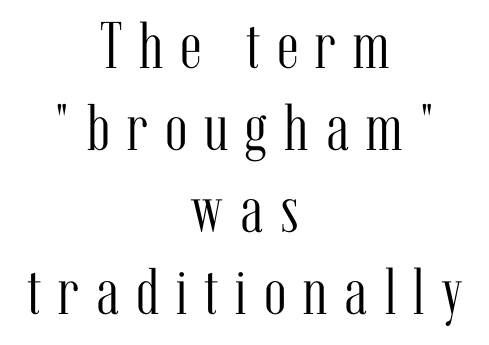
The image shows 66 px light, condensed serif type, upright; set centered, line spacing 1.24x, unusually wide letter spacing (+0.26 em), not underlined; medium stroke contrast and a medium x-height.
